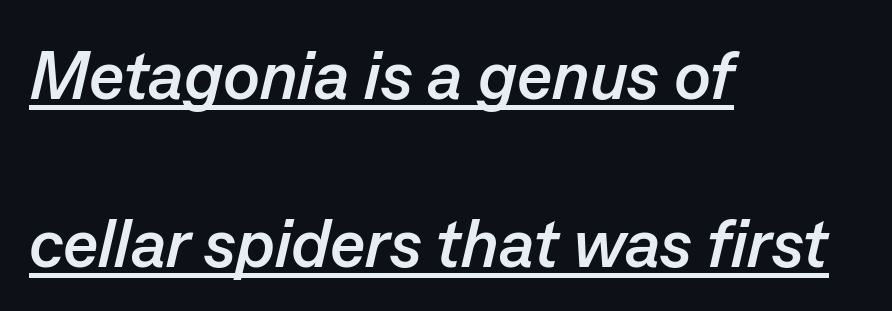
Does extra space separate the letters? No, they use regular spacing. Short and long lines alike share a common starting point at left. A typographer would call this underscored text. The passage shown is typed in a proportional face where columns would drift. Heft: maximum for text — a bold. In terms of posture, this sample is oblique.
